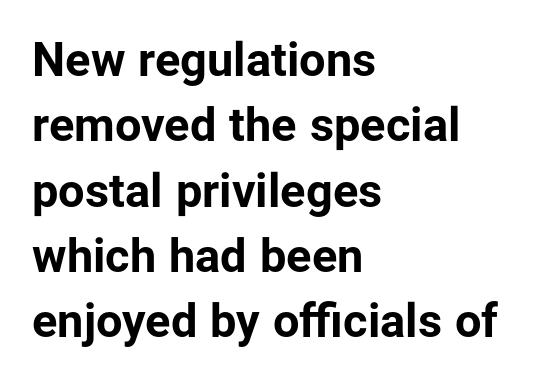
The image shows 47 px bold sans-serif type, upright; set left-aligned, normal line spacing (1.39x), normal letter spacing, not underlined; low stroke contrast and a medium x-height.
